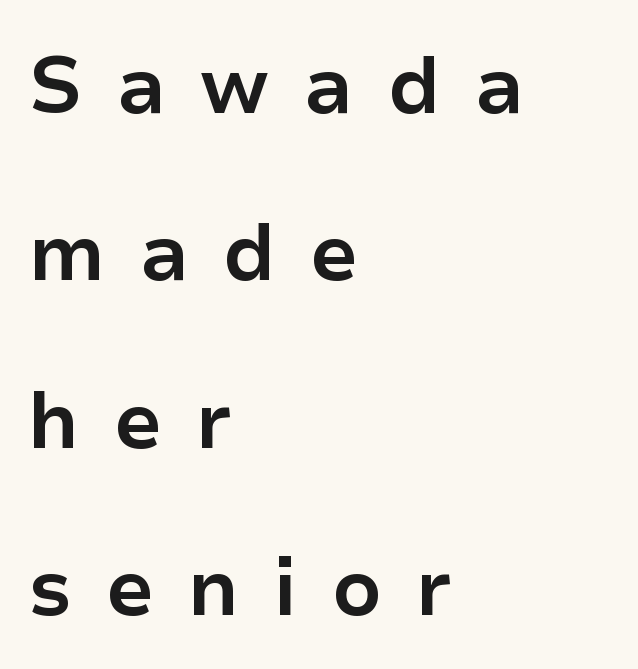
Q: Is the text bold? A: Yes.
Q: Is the text italic (slanted)? A: No, it is upright.
Q: Is the typeface a serif or a sans-serif typeface? A: Sans-serif.
Q: Is the text underlined? A: No.
Q: How is the paragraph aligned? A: Left-aligned.
Q: Is the spacing between letters normal or unusually wide? A: Unusually wide.
Q: Is the spacing between lines tight, normal or loose? A: Loose.
Q: Width (condensed, normal, or wide)? A: Normal.
Q: Stroke contrast? A: Low.
Q: x-height? A: Medium.
Q: Monospaced? A: No.
